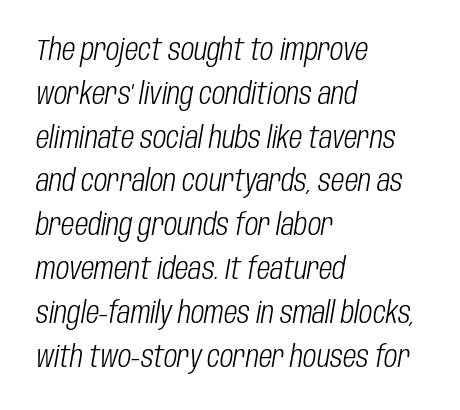
Q: Is the text bold? A: No.
Q: Is the text italic (slanted)? A: Yes, it leans right by about 10 degrees.
Q: Is the text underlined? A: No.
Q: How is the paragraph aligned? A: Left-aligned.
Q: Is the spacing between letters normal or unusually wide? A: Normal.
Q: Is the spacing between lines tight, normal or loose? A: Normal.
Q: Width (condensed, normal, or wide)? A: Condensed.
Q: Stroke contrast? A: Low.
Q: x-height? A: Large.
Q: Monospaced? A: No.
